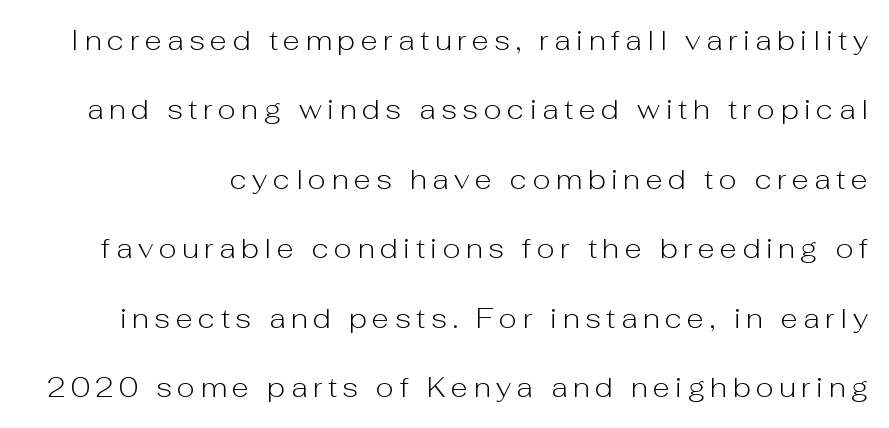
{"serif": "no", "italic": "no", "bold": "no", "weight": "light", "width": "normal", "stroke_contrast": "low", "x_height": "medium", "monospaced": "no", "underline": "no", "line_spacing": "loose", "line_spacing_ratio": 2.48, "letter_spacing": "wide", "letter_spacing_em": 0.2, "glyph_px": 28}
